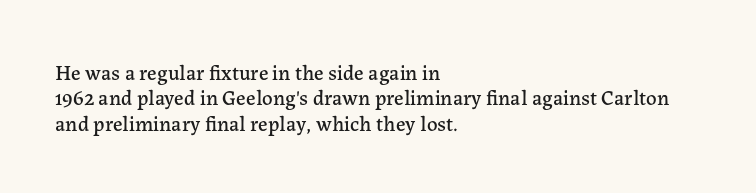
Q: Is the text italic (slanted)? A: No, it is upright.
Q: Is the text underlined? A: No.
Q: How is the paragraph aligned? A: Left-aligned.
Q: Is the spacing between letters normal or unusually wide? A: Normal.
